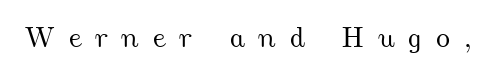
{"width": "wide", "stroke_contrast": "medium", "x_height": "small", "monospaced": "no", "underline": "no", "letter_spacing": "wide", "letter_spacing_em": 0.44, "glyph_px": 29}
